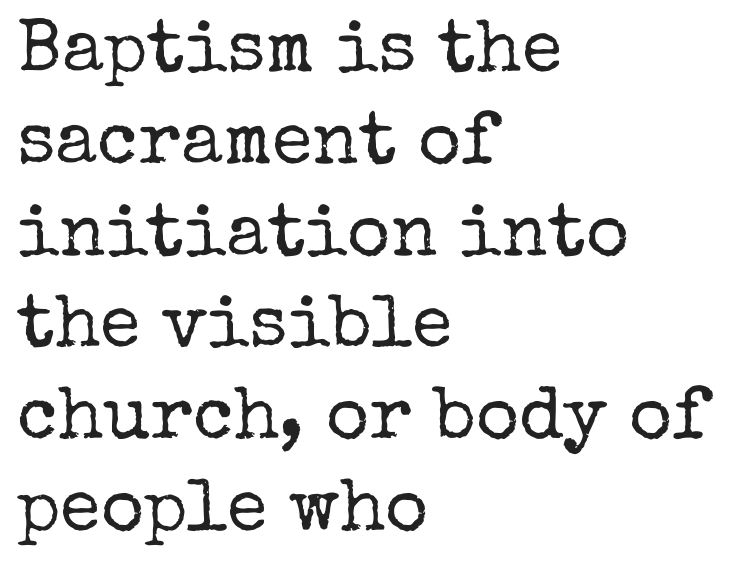
Q: Is the text bold? A: No.
Q: Is the text italic (slanted)? A: No, it is upright.
Q: Is the typeface a serif or a sans-serif typeface? A: Serif.
Q: Is the text underlined? A: No.
Q: How is the paragraph aligned? A: Left-aligned.
Q: Is the spacing between letters normal or unusually wide? A: Normal.
Q: Width (condensed, normal, or wide)? A: Normal.
Q: Stroke contrast? A: Low.
Q: x-height? A: Medium.
Q: Monospaced? A: No.
